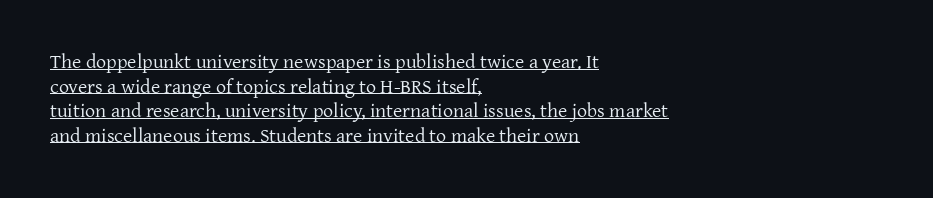
{"italic": "no", "bold": "no", "underline": "yes", "align": "left", "line_spacing_ratio": 1.23, "letter_spacing": "normal", "letter_spacing_em": 0.0, "glyph_px": 20}
